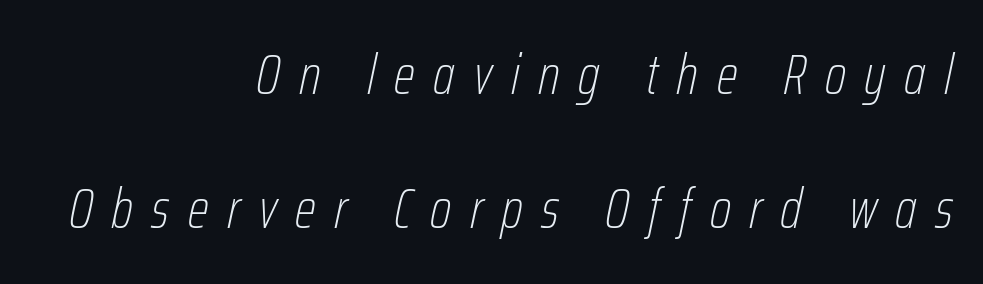
When letters slant like this, we call the style italic. Caption: expanded tracking, letters set apart. Varying glyph widths throughout — classic text-font behaviour. These lines are set flush right with a ragged left edge.
